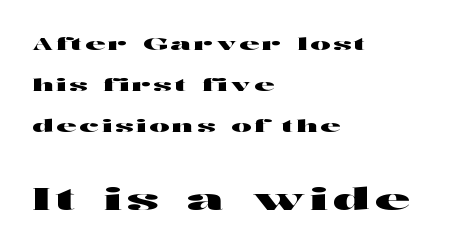
Font category for this specimen: sans-serif. This rendering uses left alignment, leaving the right contour irregular. Ordinary non-slanted type is in use. Rule under the text: the space is simply empty. Quick note: interline space is abundant.
